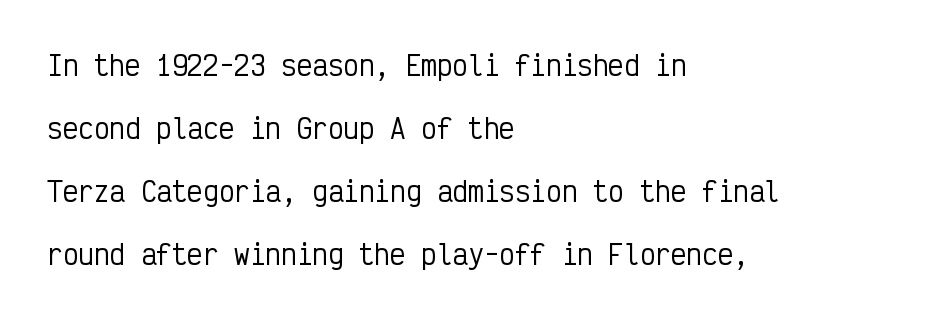
Q: Is the text italic (slanted)? A: No, it is upright.
Q: Is the text underlined? A: No.
Q: How is the paragraph aligned? A: Left-aligned.
Q: Is the spacing between letters normal or unusually wide? A: Normal.
Q: Is the spacing between lines tight, normal or loose? A: Loose.
